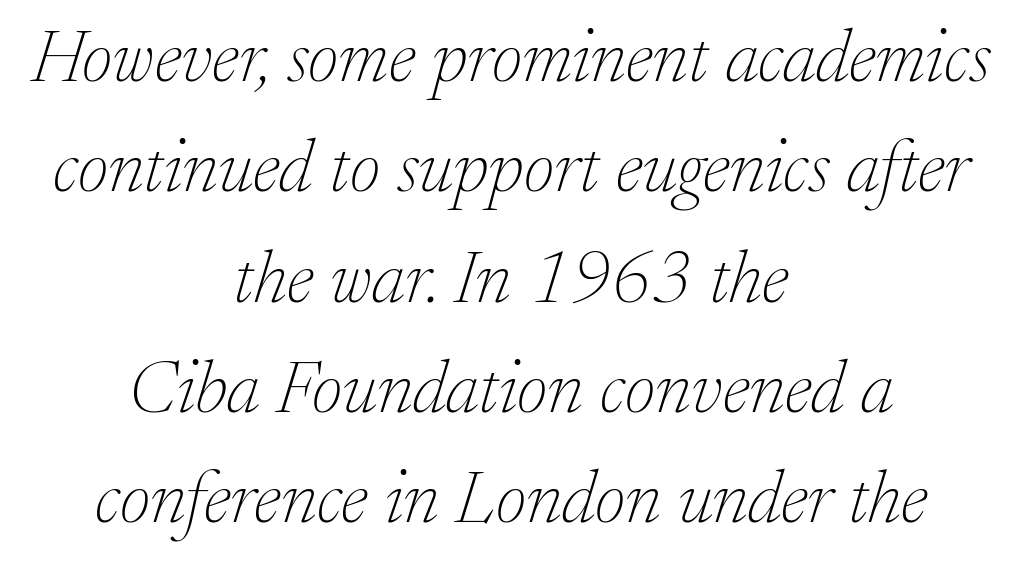
{"serif": "yes", "italic": "yes", "lean": "right", "slant_degrees": 17, "bold": "no", "weight": "thin", "width": "normal", "stroke_contrast": "low", "x_height": "medium", "monospaced": "no", "underline": "no", "align": "center", "line_spacing": "normal", "line_spacing_ratio": 1.49, "letter_spacing": "normal", "letter_spacing_em": 0.0, "glyph_px": 74}
